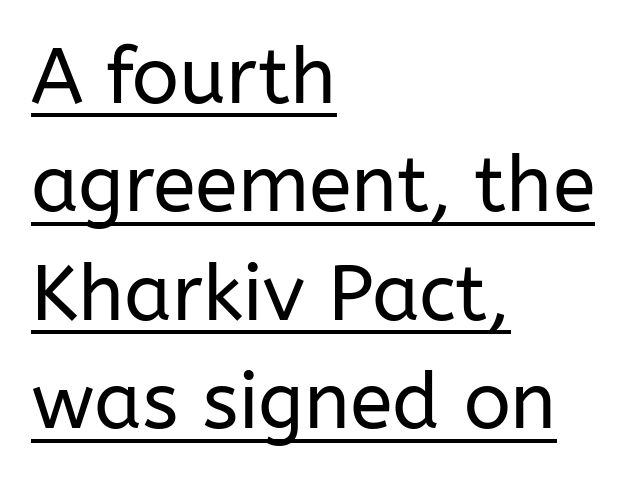
{"serif": "no", "italic": "no", "bold": "no", "weight": "regular", "width": "normal", "stroke_contrast": "low", "x_height": "medium", "monospaced": "no", "underline": "yes", "align": "left", "line_spacing": "normal", "line_spacing_ratio": 1.39, "letter_spacing": "normal", "letter_spacing_em": 0.0, "glyph_px": 78}
